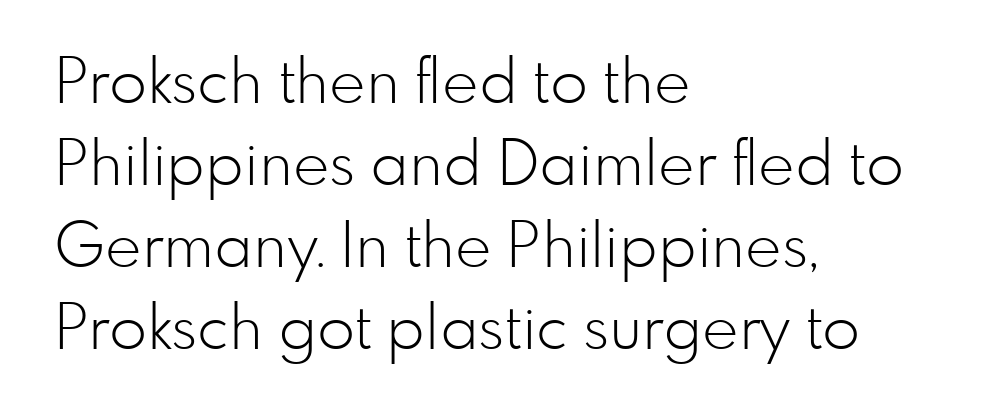
Q: Is the text bold? A: No.
Q: Is the text italic (slanted)? A: No, it is upright.
Q: Is the typeface a serif or a sans-serif typeface? A: Sans-serif.
Q: Is the text underlined? A: No.
Q: How is the paragraph aligned? A: Left-aligned.
Q: Is the spacing between letters normal or unusually wide? A: Normal.
Q: Is the spacing between lines tight, normal or loose? A: Normal.
Q: Width (condensed, normal, or wide)? A: Normal.
Q: Stroke contrast? A: Low.
Q: x-height? A: Small.
Q: Monospaced? A: No.
